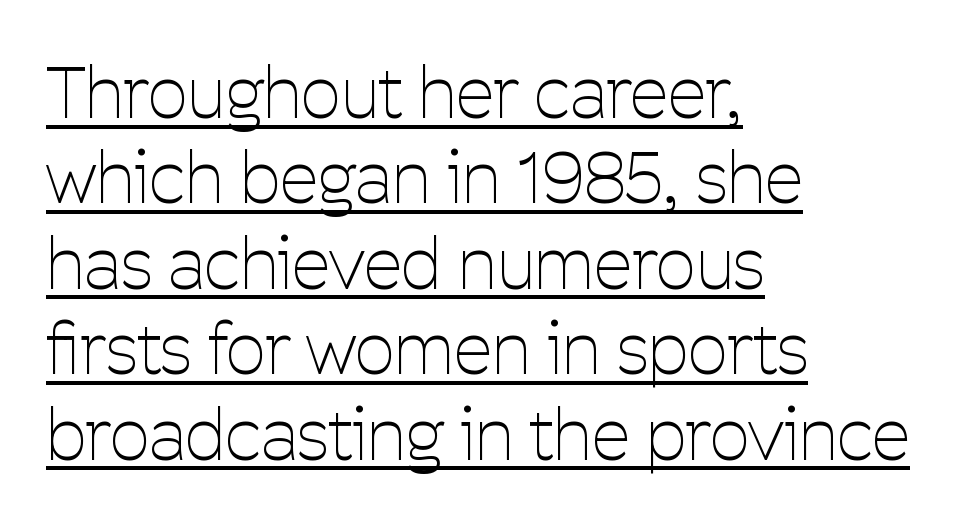
{"serif": "no", "italic": "no", "bold": "no", "weight": "thin", "width": "condensed", "stroke_contrast": "low", "x_height": "medium", "monospaced": "no", "underline": "yes", "align": "left", "line_spacing_ratio": 1.22, "letter_spacing": "normal", "letter_spacing_em": 0.0, "glyph_px": 70}
